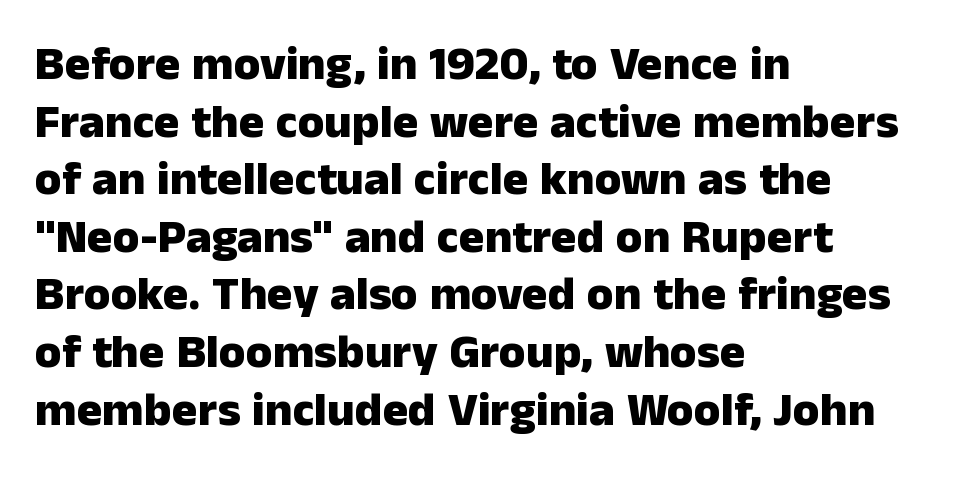
Typeset ragged right — the left edge is the straight one. Characters follow at the spacing the type designer built in. Quick note: underline off. The typesetting leans heavy: a genuine bold.
